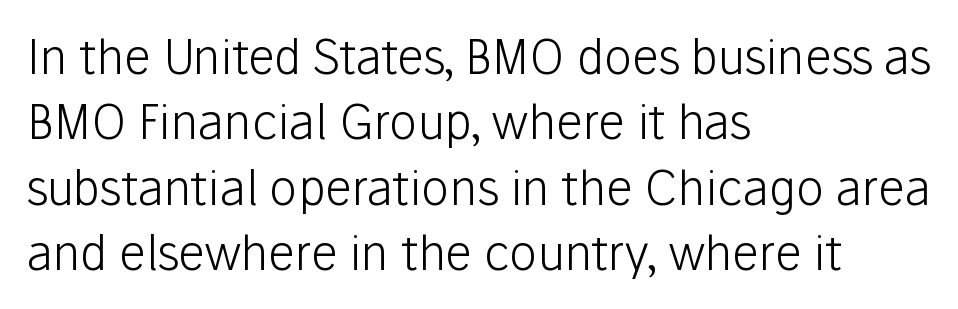
No word sits above an underline. The letters advance in unequal steps, a hallmark of proportional type. You can tell it's not italic because the verticals are truly vertical. No extra ink here — the face is not bold. Short and long lines alike share a common starting point at left. Leading: standard.
